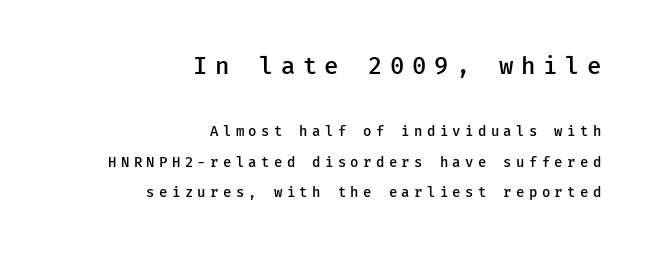
{"italic": "no", "bold": "semi", "underline": "no", "align": "right", "line_spacing": "loose", "line_spacing_ratio": 2.17, "letter_spacing": "wide", "letter_spacing_em": 0.31, "larger_block": "first", "size_ratio": 1.71, "glyph_px": 24}
